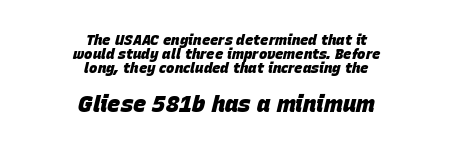
The image shows 22 px bold type, italic (leaning right); set centered, tight line spacing (1.0x), normal letter spacing, not underlined; the second (bottom) block is 1.57x larger.
